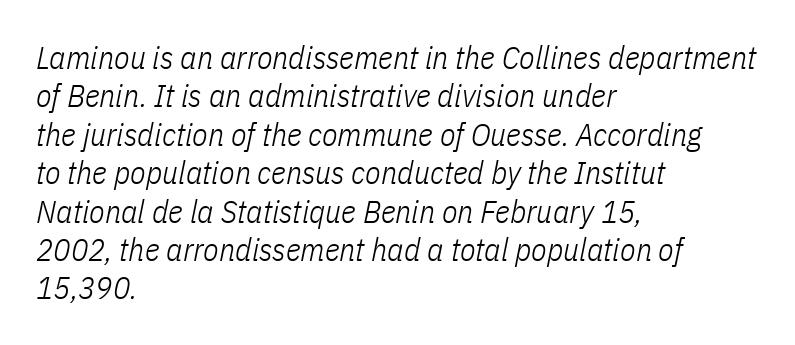
Q: Is the text bold? A: No.
Q: Is the text italic (slanted)? A: Yes, it leans right by about 11 degrees.
Q: Is the text underlined? A: No.
Q: How is the paragraph aligned? A: Left-aligned.
Q: Is the spacing between letters normal or unusually wide? A: Normal.
Q: Width (condensed, normal, or wide)? A: Condensed.
Q: Stroke contrast? A: Low.
Q: x-height? A: Medium.
Q: Monospaced? A: No.
